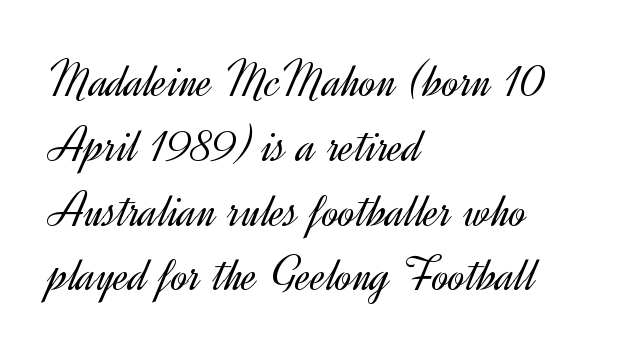
Summary of vertical rhythm: regular, with standard interline spacing. The space directly below the letters is spotless. Short and long lines alike share a common starting point at left. Caption: standard tracking, unaltered.
